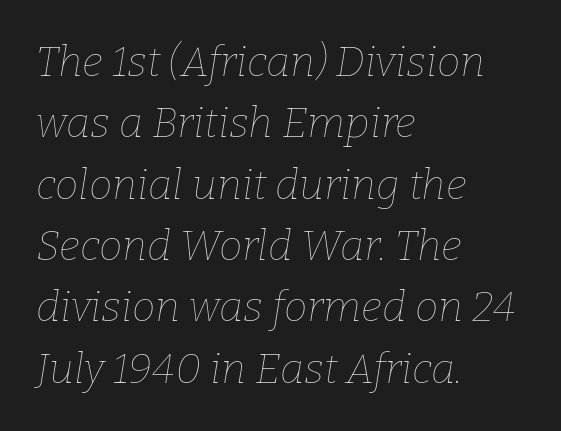
{"italic": "yes", "lean": "right", "slant_degrees": 9, "bold": "no", "weight": "thin", "width": "normal", "stroke_contrast": "low", "x_height": "medium", "monospaced": "no", "underline": "no", "align": "left", "line_spacing": "normal", "line_spacing_ratio": 1.46, "letter_spacing": "normal", "letter_spacing_em": 0.0, "glyph_px": 42}
